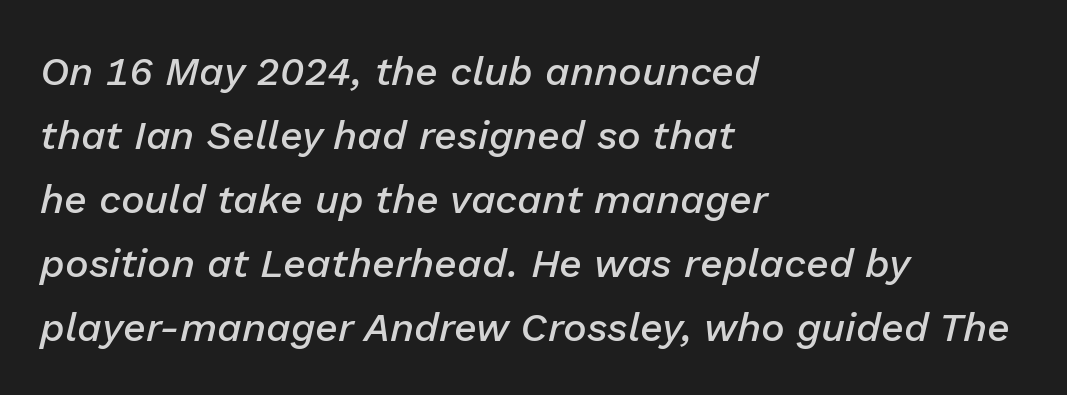
Teacher's note: observe the even left margin — that is flush-left alignment. Each letter keeps its own natural width here, so spacing adapts to shape. In terms of leading, this rendering sits right in the middle. You can tell it's italic because the verticals aren't actually vertical.
